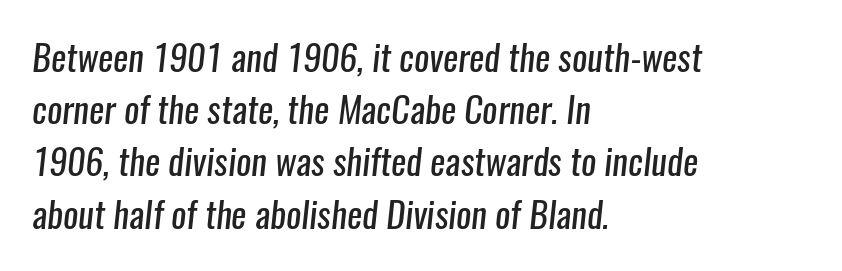
The designer went with a sans here, leaving each stem footless. Nothing heavy about these letters — not bold at all. Spacing verdict: proportional, widths tailored to each character. Interline gaps are of average width in this sample. This rendering uses left alignment, leaving the right contour irregular.
